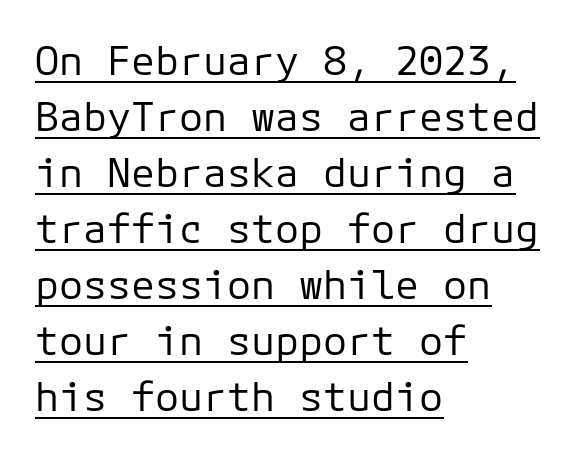
Q: Is the text bold? A: No.
Q: Is the text italic (slanted)? A: No, it is upright.
Q: Is the typeface a serif or a sans-serif typeface? A: Sans-serif.
Q: Is the text underlined? A: Yes.
Q: How is the paragraph aligned? A: Left-aligned.
Q: Is the spacing between letters normal or unusually wide? A: Normal.
Q: Is the spacing between lines tight, normal or loose? A: Normal.
Q: Width (condensed, normal, or wide)? A: Normal.
Q: Stroke contrast? A: Low.
Q: x-height? A: Medium.
